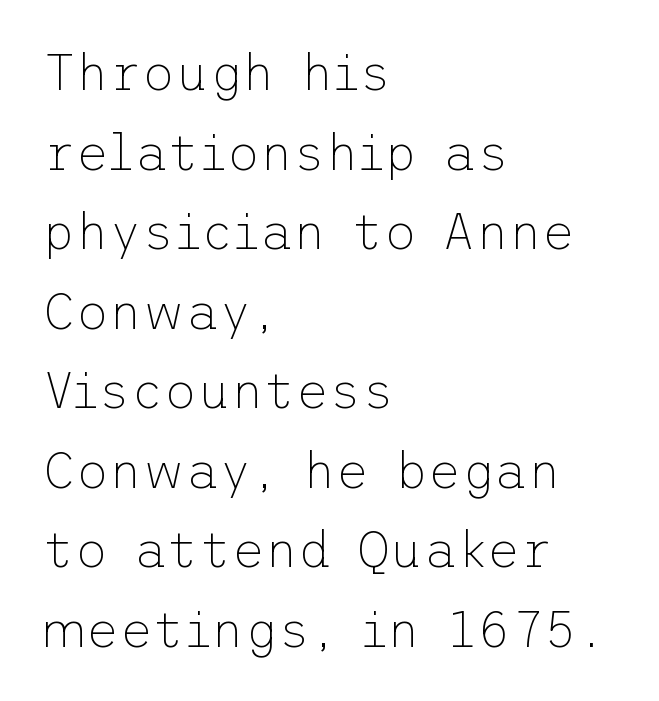
Q: Is the text bold? A: No.
Q: Is the text italic (slanted)? A: No, it is upright.
Q: Is the typeface a serif or a sans-serif typeface? A: Sans-serif.
Q: Is the text underlined? A: No.
Q: How is the paragraph aligned? A: Left-aligned.
Q: Is the spacing between letters normal or unusually wide? A: Normal.
Q: Is the spacing between lines tight, normal or loose? A: Normal.
Q: Width (condensed, normal, or wide)? A: Normal.
Q: Stroke contrast? A: Low.
Q: x-height? A: Medium.
